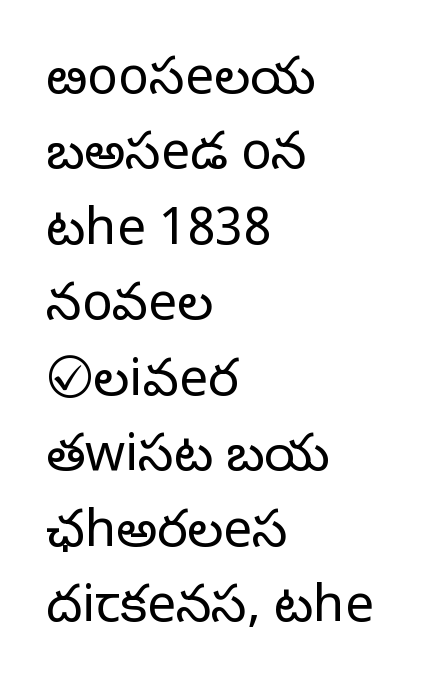
{"serif": "no", "italic": "no", "bold": "no", "weight": "light", "width": "normal", "stroke_contrast": "low", "x_height": "medium", "monospaced": "no", "underline": "no", "align": "left", "line_spacing": "normal", "line_spacing_ratio": 1.48, "letter_spacing": "normal", "letter_spacing_em": 0.0, "glyph_px": 51}
